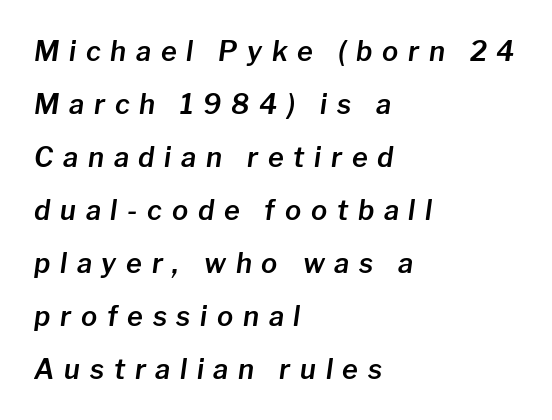
The text block is weighted toward the left margin, trailing off unevenly rightward. The letters are slanted; this is an italic face. Leading: increased. The zone under the glyphs is completely vacant. Students, note that the glyphs here are deliberately spaced far apart.
